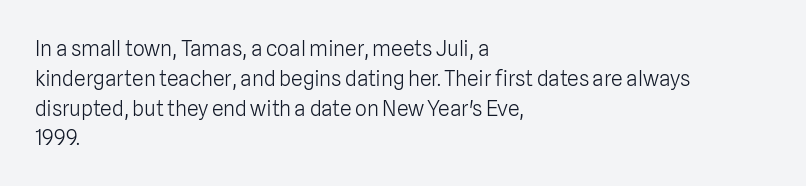
{"italic": "no", "bold": "no", "underline": "no", "align": "left", "line_spacing": "normal", "line_spacing_ratio": 1.42, "letter_spacing": "normal", "letter_spacing_em": 0.0, "glyph_px": 21}
